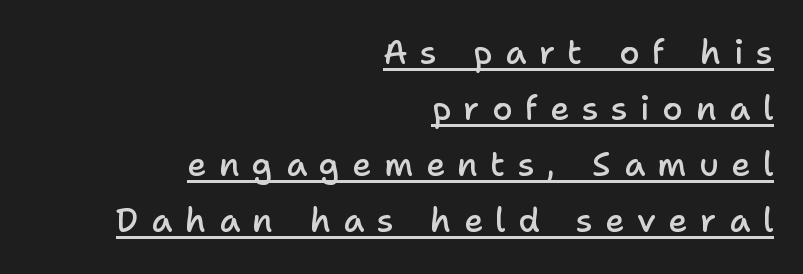
Does the copy run flush right? Yes — the right margin is perfectly even. These lines have a slow, spaced-out rhythm from letter to letter. You can tell from the bare stems that sans-serif type was used. Vertical strokes here are truly vertical.
